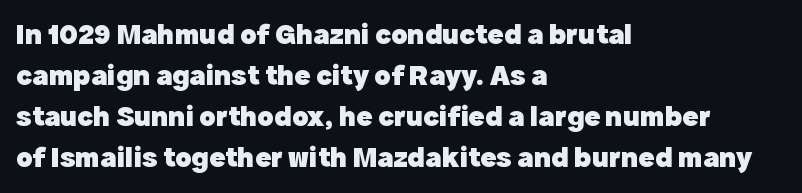
These lines are rendered in a variable-pitch font. Any mark beneath the type? The region is blank. The rendering uses a bold face; every stroke is thick and dark. The lines in this sample share a left origin and differ only in where they stop. Do the letters lean? They stand straight.
